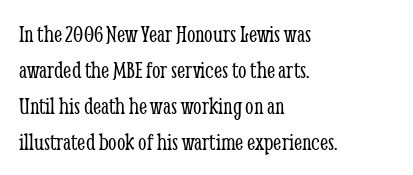
{"italic": "no", "bold": "no", "underline": "no", "align": "left", "line_spacing": "normal", "line_spacing_ratio": 1.5, "letter_spacing": "normal", "letter_spacing_em": 0.0, "glyph_px": 24}
